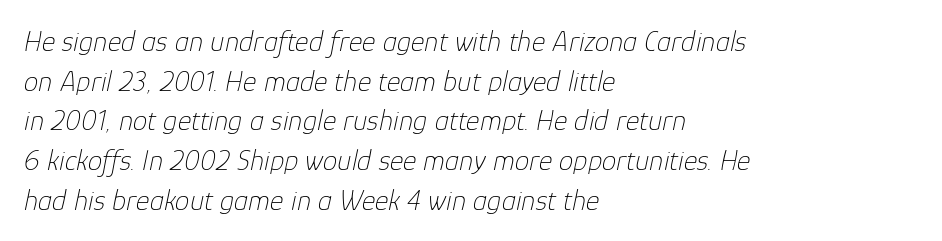
The image shows 29 px thin type, italic (leaning right); set left-aligned, normal line spacing (1.37x), normal letter spacing, not underlined; low stroke contrast and a medium x-height.
